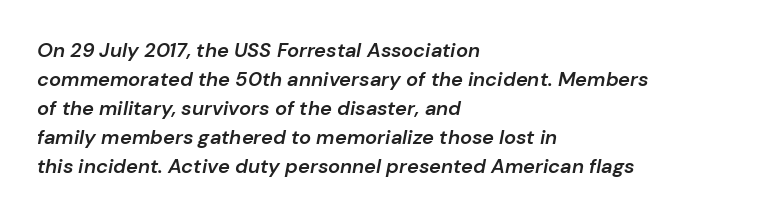
Q: Is the text bold? A: Semi-bold.
Q: Is the text italic (slanted)? A: Yes, it leans right by about 10 degrees.
Q: Is the text underlined? A: No.
Q: How is the paragraph aligned? A: Left-aligned.
Q: Is the spacing between letters normal or unusually wide? A: Normal.
Q: Is the spacing between lines tight, normal or loose? A: Normal.
